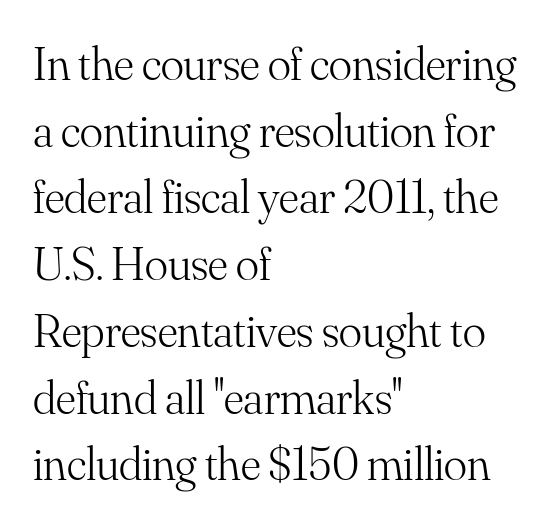
{"serif": "yes", "italic": "no", "bold": "no", "weight": "light", "width": "normal", "stroke_contrast": "medium", "x_height": "small", "monospaced": "no", "underline": "no", "align": "left", "line_spacing": "normal", "line_spacing_ratio": 1.39, "letter_spacing": "normal", "letter_spacing_em": 0.0, "glyph_px": 48}
